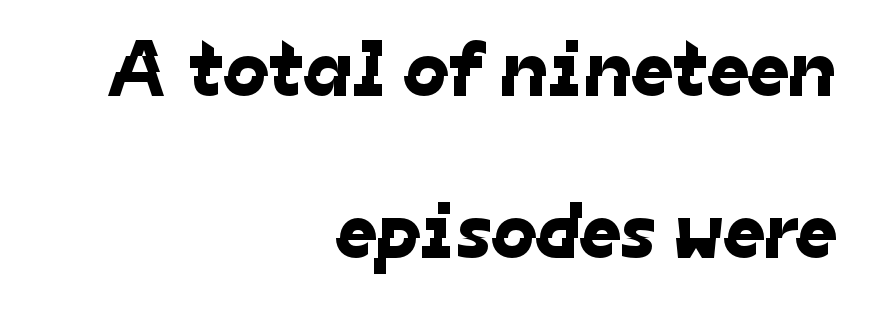
These lines are composed in type without serifs. The typesetter chose a ragged-left arrangement here. The vertical gap from one line to the next is large. Letters rest on an invisible, unmarked baseline. A typesetter would call this proportional, since set widths differ per character.
